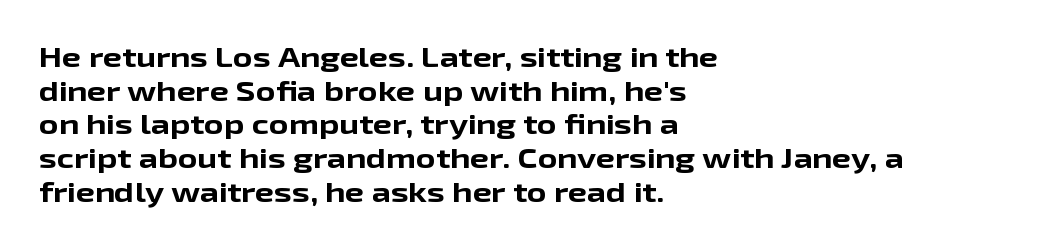
Q: Is the text bold? A: Yes.
Q: Is the text italic (slanted)? A: No, it is upright.
Q: Is the text underlined? A: No.
Q: How is the paragraph aligned? A: Left-aligned.
Q: Is the spacing between letters normal or unusually wide? A: Normal.
Q: Is the spacing between lines tight, normal or loose? A: Normal.
